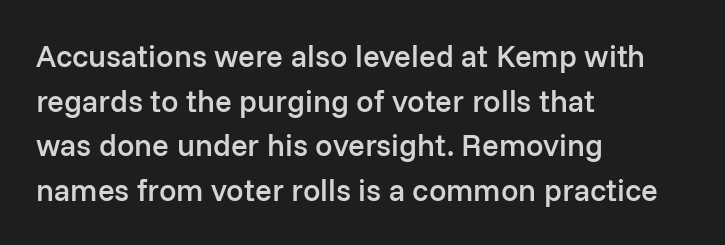
Q: Is the text bold? A: Semi-bold.
Q: Is the text italic (slanted)? A: No, it is upright.
Q: Is the typeface a serif or a sans-serif typeface? A: Sans-serif.
Q: Is the text underlined? A: No.
Q: How is the paragraph aligned? A: Left-aligned.
Q: Is the spacing between letters normal or unusually wide? A: Normal.
Q: Is the spacing between lines tight, normal or loose? A: Normal.
Q: Width (condensed, normal, or wide)? A: Normal.
Q: Stroke contrast? A: Low.
Q: x-height? A: Medium.
Q: Monospaced? A: No.
